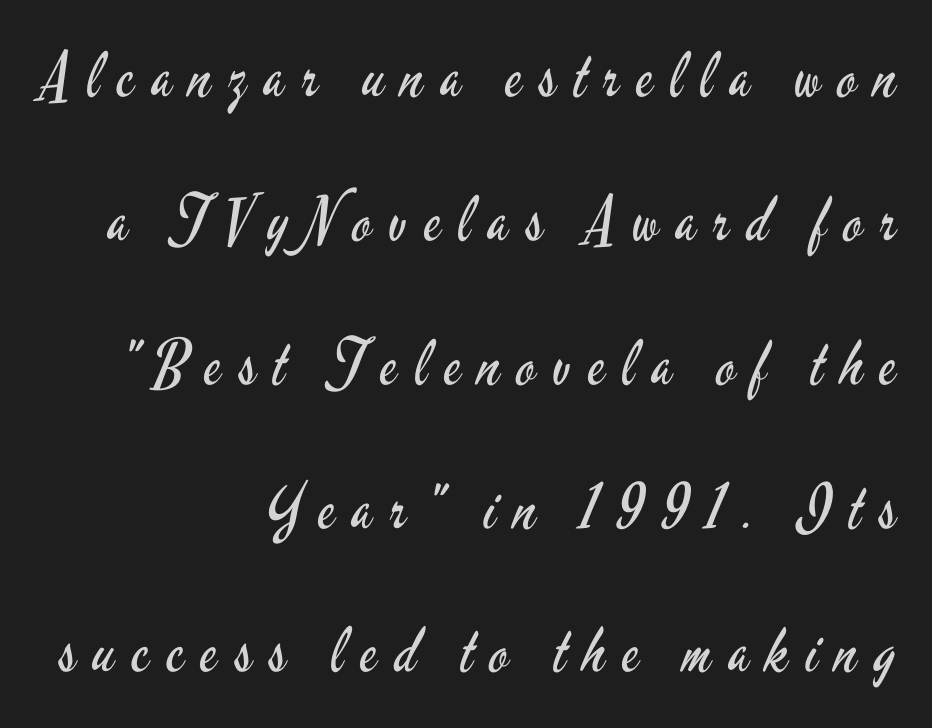
The image shows 62 px regular-weight, condensed sans-serif type; set right-aligned, loose line spacing (2.32x), unusually wide letter spacing (+0.28 em), not underlined; low stroke contrast and a small x-height.
